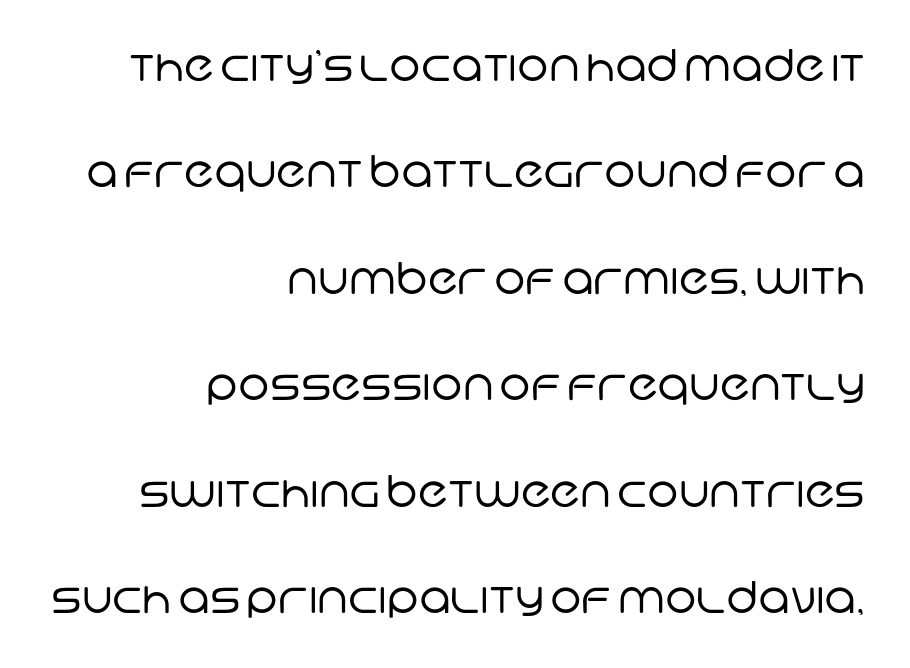
The image shows 44 px regular-weight sans-serif type; set right-aligned, loose line spacing (2.42x), normal letter spacing, not underlined; low stroke contrast and a large x-height.
